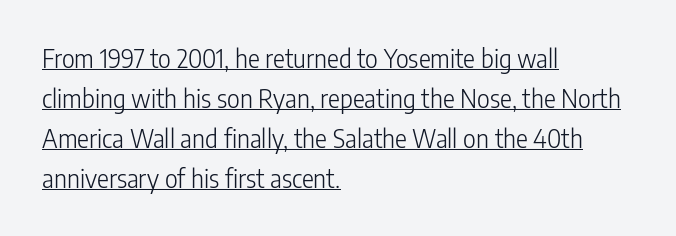
{"italic": "no", "bold": "no", "underline": "yes", "align": "left", "line_spacing": "normal", "line_spacing_ratio": 1.6, "letter_spacing": "normal", "letter_spacing_em": 0.0, "glyph_px": 25}
